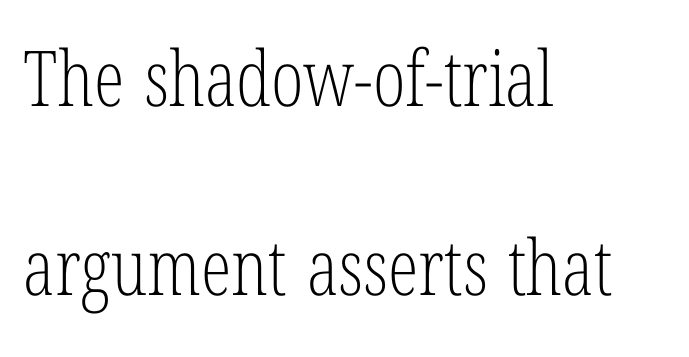
The image shows 77 px light, condensed serif type, upright; set left-aligned, loose line spacing (2.46x), normal letter spacing, not underlined; low stroke contrast and a medium x-height.
